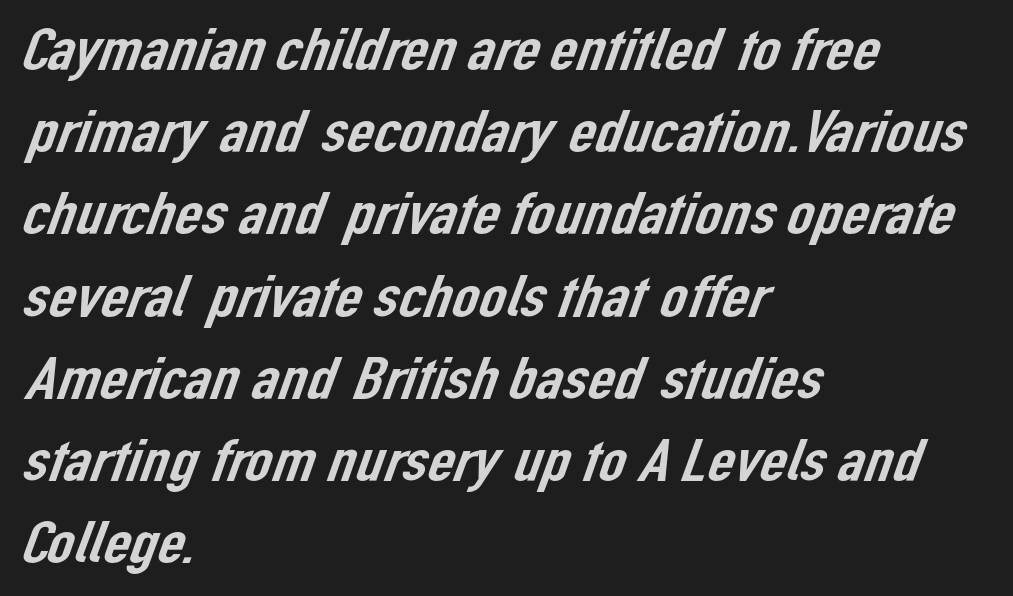
Quick note: underline off. The lines in this sample share a left origin and differ only in where they stop. Tracking here is standard; glyphs follow each other at the usual distance. Varying glyph widths throughout — classic text-font behaviour. The glyphs in this specimen are sans serif.
